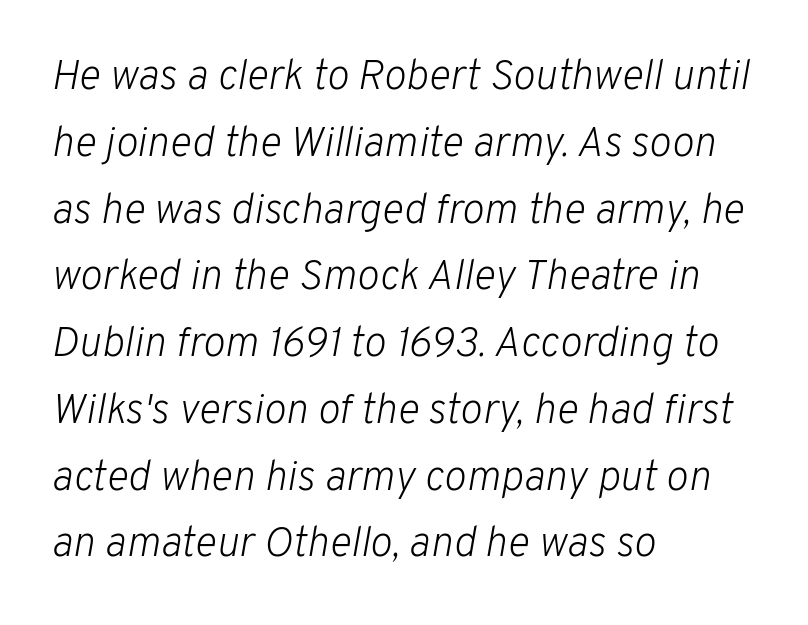
The image shows 42 px light type, italic (leaning right); set left-aligned, normal line spacing (1.59x), normal letter spacing, not underlined; low stroke contrast and a medium x-height.
